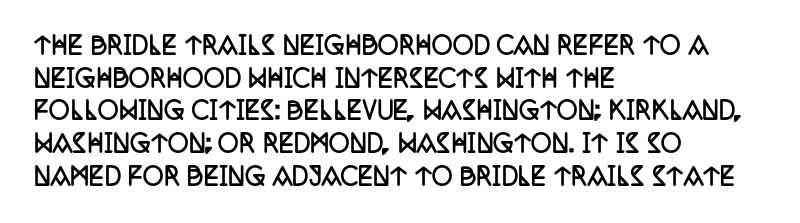
{"italic": "no", "bold": "yes", "underline": "no", "align": "left", "line_spacing": "normal", "line_spacing_ratio": 1.42, "letter_spacing": "normal", "letter_spacing_em": 0.0, "glyph_px": 23}
